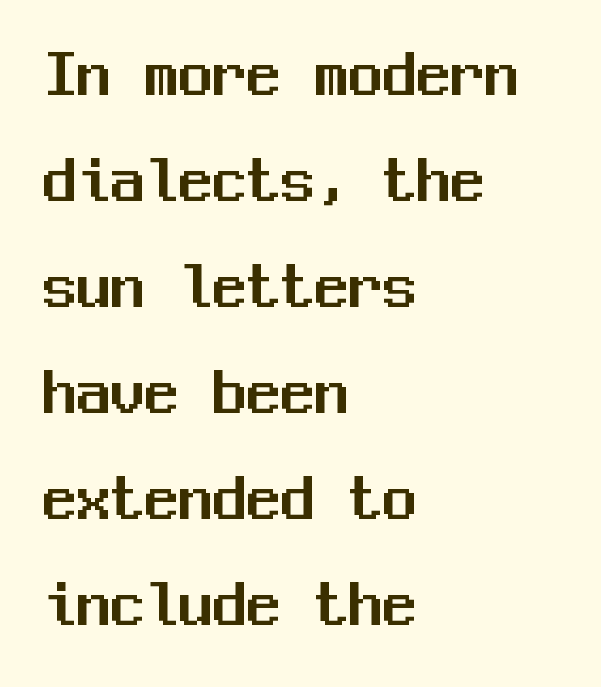
The image shows 68 px sans-serif type, upright, monospaced; set left-aligned, normal line spacing (1.56x), normal letter spacing, not underlined; medium stroke contrast and a medium x-height.
